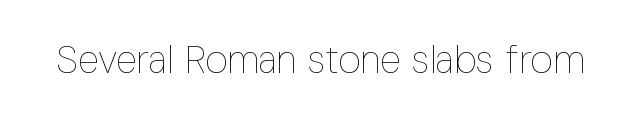
The image shows 39 px thin, condensed type, upright; set normal letter spacing, not underlined; low stroke contrast and a medium x-height.
